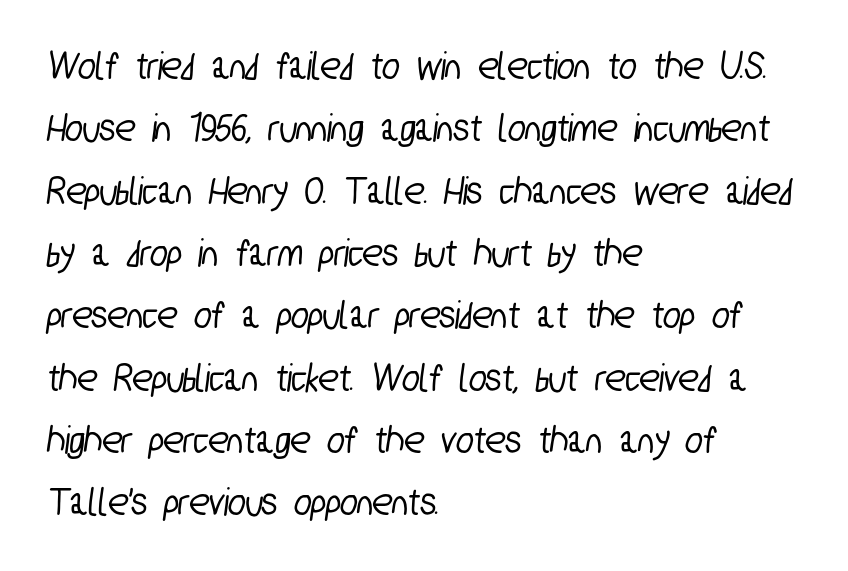
The image shows 41 px condensed sans-serif type; set left-aligned, normal line spacing (1.52x), normal letter spacing, not underlined; low stroke contrast and a medium x-height.
